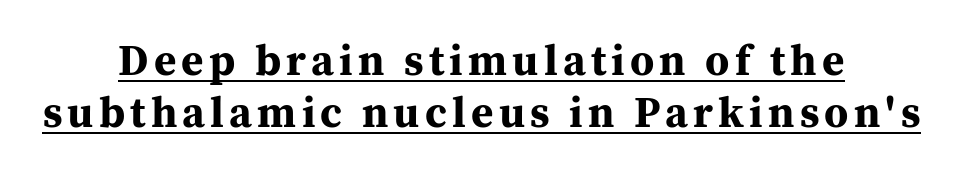
Plenty of ink on the page — the face is bold. This sample uses a serif face. You can tell it's not italic because the verticals are truly vertical. Somebody hit Ctrl+U on this one — the words are underlined.
